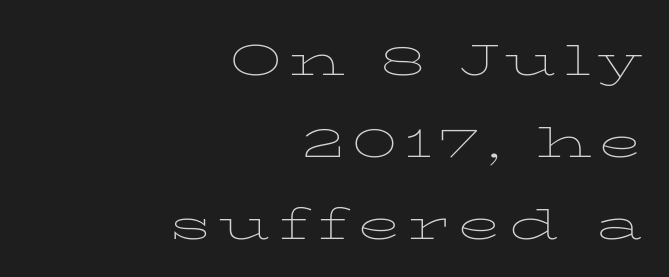
{"italic": "no", "bold": "no", "weight": "thin", "width": "wide", "stroke_contrast": "low", "x_height": "medium", "monospaced": "no", "underline": "no", "align": "right", "line_spacing": "normal", "line_spacing_ratio": 1.41, "glyph_px": 58}
